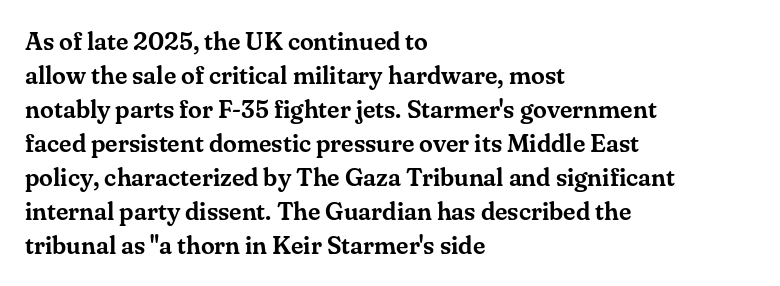
The image shows 25 px text type, upright; set left-aligned, normal line spacing (1.36x), normal letter spacing, not underlined.
